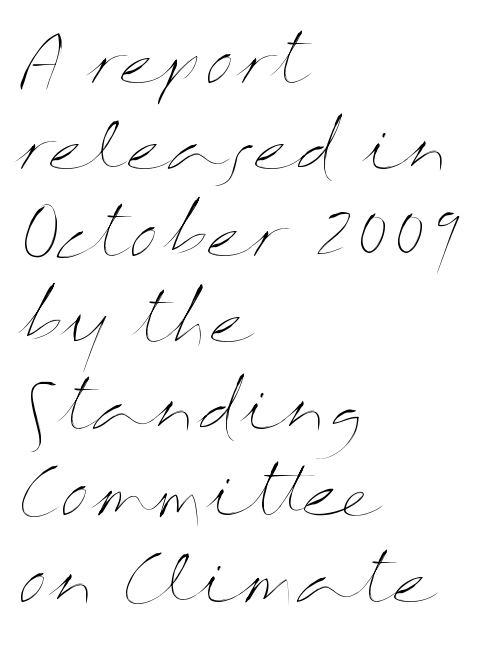
{"bold": "no", "weight": "thin", "width": "wide", "stroke_contrast": "medium", "x_height": "medium", "monospaced": "no", "underline": "no", "align": "left", "line_spacing": "normal", "line_spacing_ratio": 1.31, "letter_spacing": "normal", "letter_spacing_em": 0.0, "glyph_px": 66}
